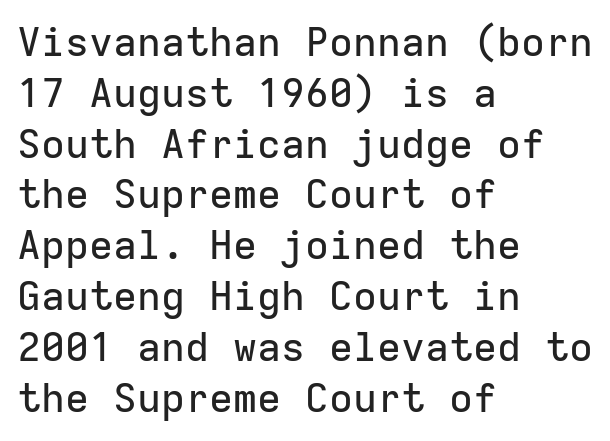
The foot of each line stays bare and open. The characters display no serif detailing; their extremities are plain. Caption: standard tracking, unaltered. These lines are rendered in a fixed-pitch font. The space between consecutive lines is moderate.
